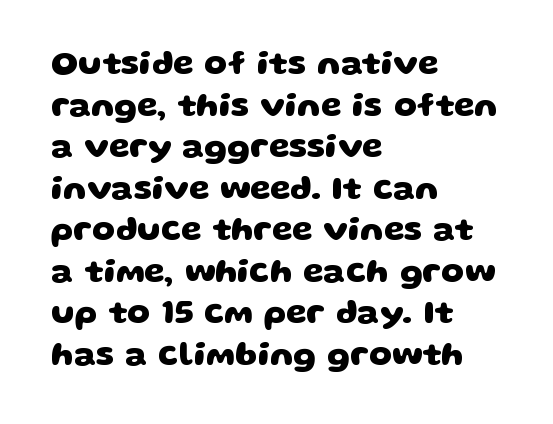
The image shows 33 px heavy, wide sans-serif type; set left-aligned, normal line spacing (1.26x), normal letter spacing, not underlined; low stroke contrast and a large x-height.
